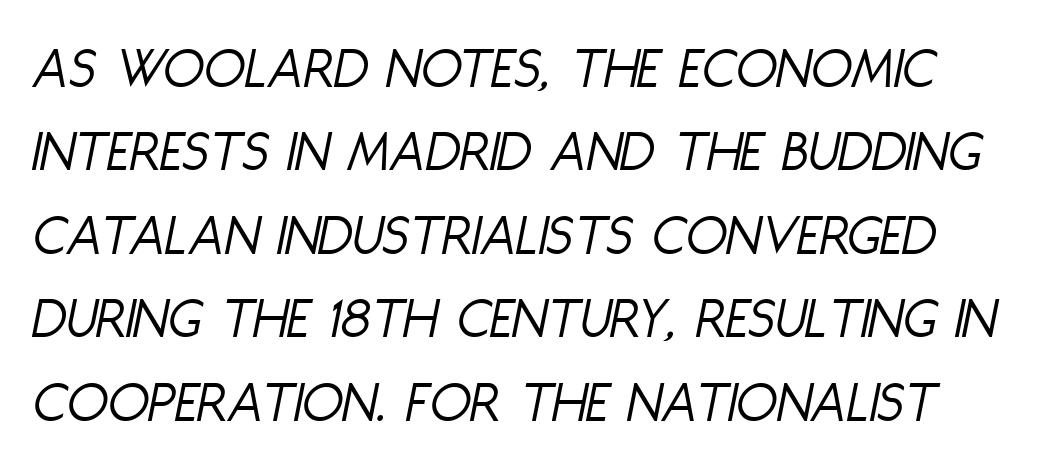
{"italic": "yes", "lean": "right", "slant_degrees": 11, "bold": "no", "weight": "light", "width": "condensed", "stroke_contrast": "low", "x_height": "large", "monospaced": "no", "underline": "no", "line_spacing": "normal", "line_spacing_ratio": 1.39, "letter_spacing": "normal", "letter_spacing_em": 0.0, "glyph_px": 60}
